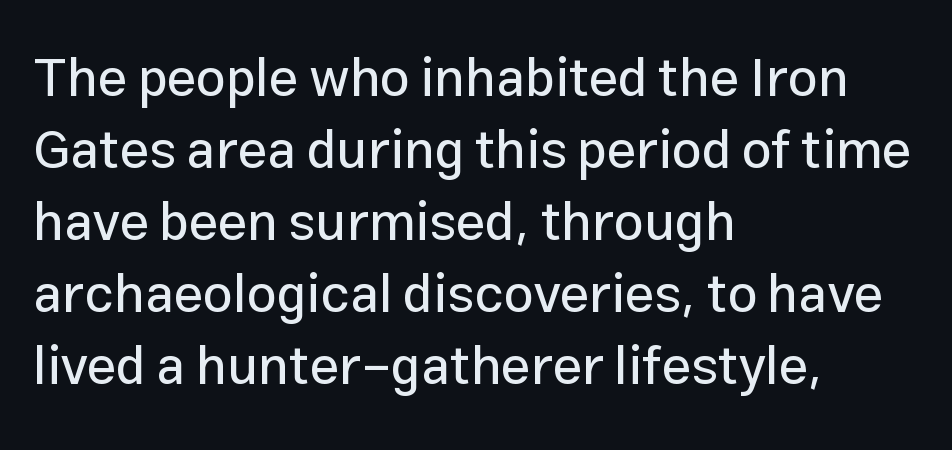
{"serif": "no", "italic": "no", "width": "normal", "stroke_contrast": "low", "x_height": "medium", "monospaced": "no", "underline": "no", "align": "left", "line_spacing": "normal", "line_spacing_ratio": 1.36, "letter_spacing": "normal", "letter_spacing_em": 0.0, "glyph_px": 53}
